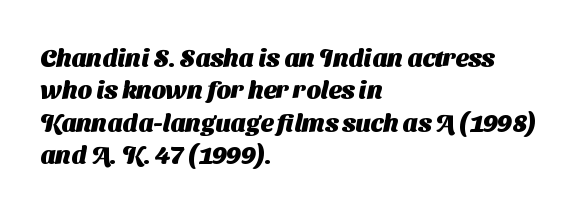
Reading down the column, the eye jumps a familiar distance to each next line. Descenders are the only things crossing below the line. Default kerning and tracking; the words read as compact shapes. Line starts are locked; line ends wander. Does the weight exceed regular? Yes, all the way to bold.
